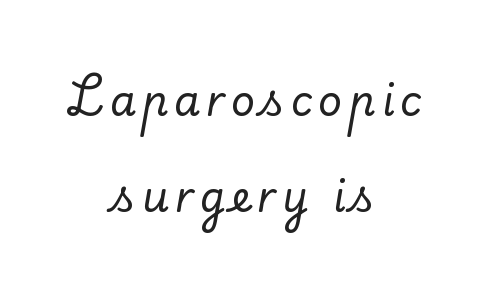
The image shows 42 px serif type; set centered, loose line spacing (2.29x), not underlined; low stroke contrast and a small x-height.
